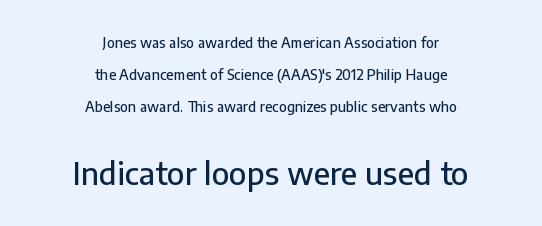
{"serif": "no", "italic": "no", "width": "normal", "stroke_contrast": "low", "x_height": "medium", "monospaced": "no", "underline": "no", "align": "center", "line_spacing": "loose", "line_spacing_ratio": 2.27, "letter_spacing": "normal", "letter_spacing_em": 0.0, "larger_block": "second", "size_ratio": 2.21, "glyph_px": 31}
